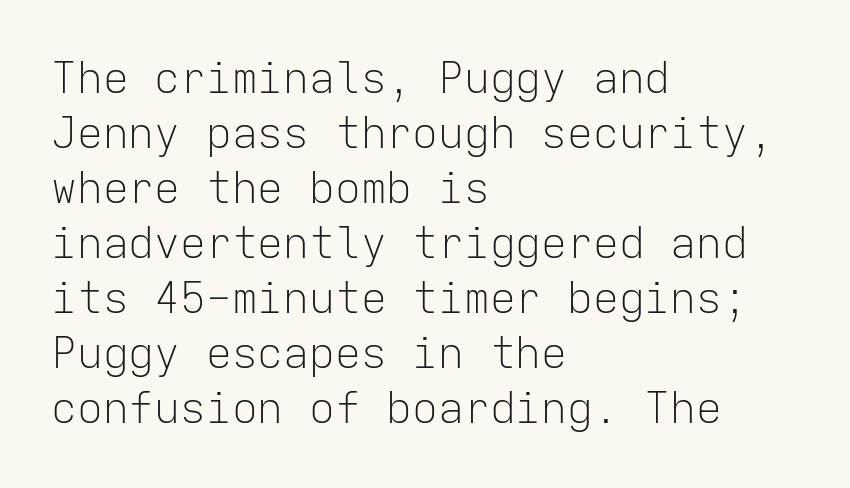
Q: Is the text bold? A: No.
Q: Is the text italic (slanted)? A: No, it is upright.
Q: Is the typeface a serif or a sans-serif typeface? A: Sans-serif.
Q: Is the text underlined? A: No.
Q: How is the paragraph aligned? A: Left-aligned.
Q: Is the spacing between letters normal or unusually wide? A: Normal.
Q: Is the spacing between lines tight, normal or loose? A: Normal.
Q: Width (condensed, normal, or wide)? A: Normal.
Q: Stroke contrast? A: Low.
Q: x-height? A: Medium.
Q: Monospaced? A: Yes.
